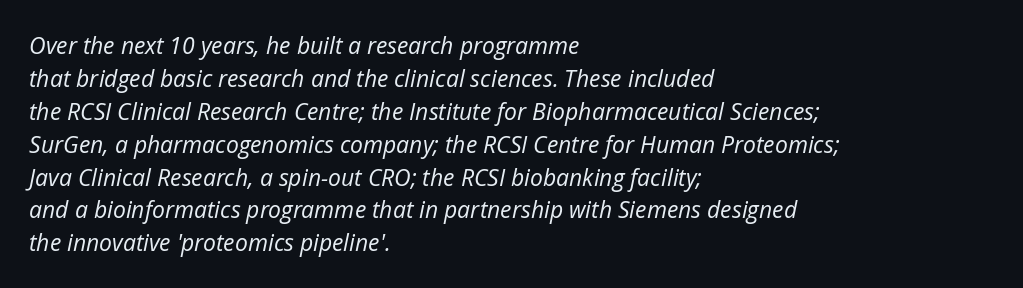
A clean baseline with only descenders dipping below it. Does the leading feel generous? No, just average. The passage shown leans; its letterforms are oblique. Casual observation: everything's shoved over to the left.
